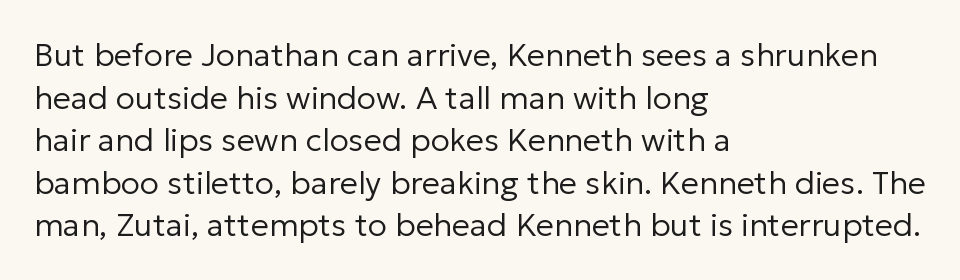
{"serif": "no", "italic": "no", "bold": "no", "weight": "regular", "width": "normal", "stroke_contrast": "low", "x_height": "medium", "monospaced": "no", "underline": "no", "align": "left", "line_spacing": "normal", "line_spacing_ratio": 1.33, "letter_spacing": "normal", "letter_spacing_em": 0.0, "glyph_px": 32}
